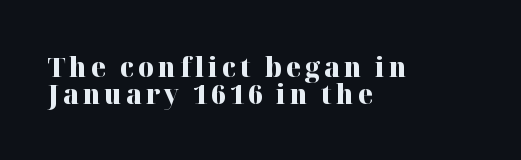
{"italic": "no", "bold": "yes", "underline": "no", "align": "left", "line_spacing": "tight", "line_spacing_ratio": 1.0, "glyph_px": 27}
